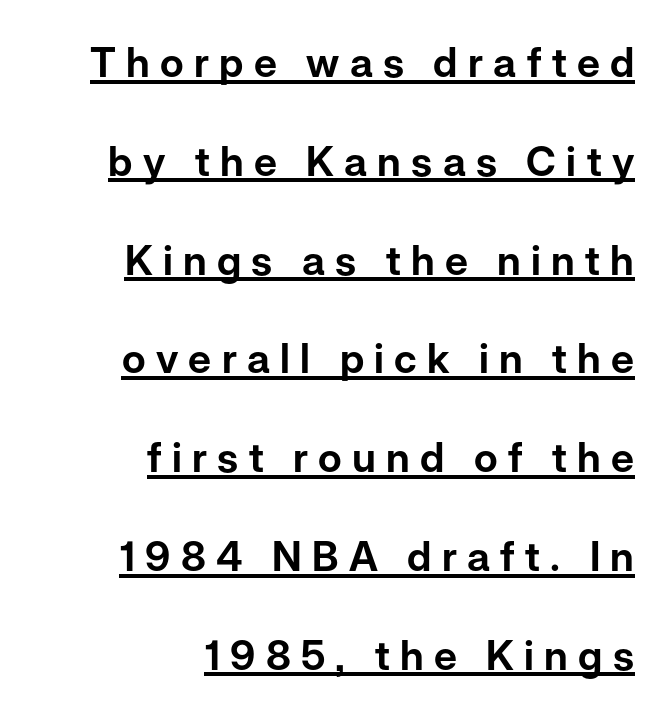
Q: Is the text italic (slanted)? A: No, it is upright.
Q: Is the typeface a serif or a sans-serif typeface? A: Sans-serif.
Q: Is the text underlined? A: Yes.
Q: How is the paragraph aligned? A: Right-aligned.
Q: Is the spacing between letters normal or unusually wide? A: Unusually wide.
Q: Is the spacing between lines tight, normal or loose? A: Loose.
Q: Width (condensed, normal, or wide)? A: Normal.
Q: Stroke contrast? A: Low.
Q: x-height? A: Medium.
Q: Monospaced? A: No.
